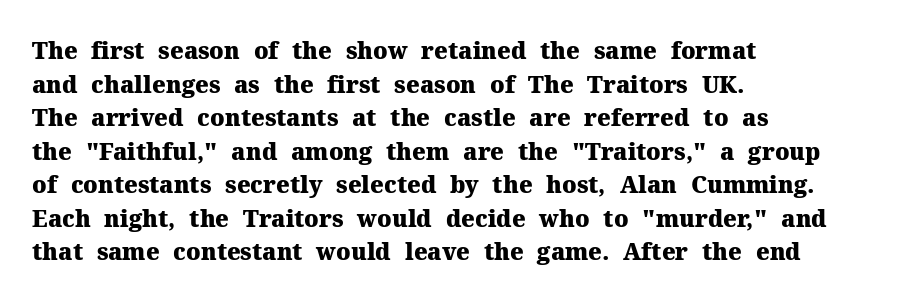
{"italic": "no", "bold": "yes", "underline": "no", "align": "left", "line_spacing": "normal", "line_spacing_ratio": 1.46, "letter_spacing": "normal", "letter_spacing_em": 0.0, "glyph_px": 23}
